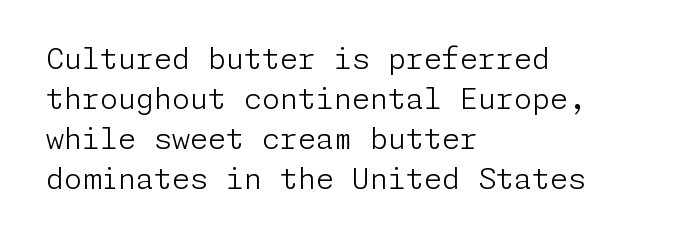
{"serif": "no", "italic": "no", "bold": "no", "weight": "light", "width": "normal", "stroke_contrast": "low", "x_height": "medium", "underline": "no", "align": "left", "line_spacing": "normal", "line_spacing_ratio": 1.38, "letter_spacing": "normal", "letter_spacing_em": 0.0, "glyph_px": 29}
